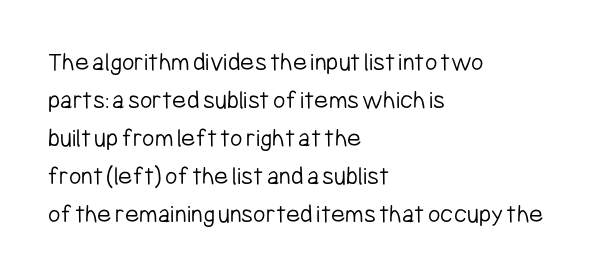
The designer left line spacing at the default. A classic flush-left, rag-right setting is used for this passage. The font sits on the lighter half of the weight spectrum, regular included. The letters stand straight up with perfectly vertical stems. No word sits above an underline.
